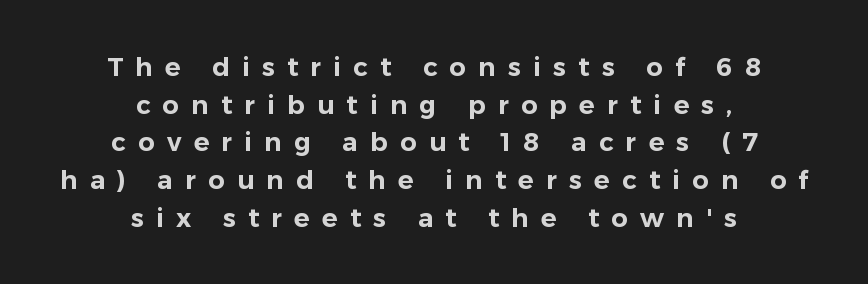
Q: Is the text italic (slanted)? A: No, it is upright.
Q: Is the text underlined? A: No.
Q: How is the paragraph aligned? A: Centered.
Q: Is the spacing between letters normal or unusually wide? A: Unusually wide.
Q: Is the spacing between lines tight, normal or loose? A: Normal.
